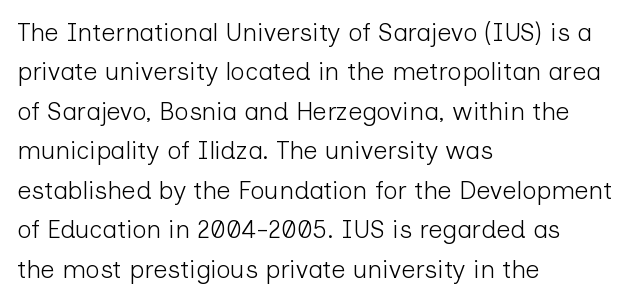
The image shows 25 px text type, upright; set left-aligned, normal line spacing (1.58x), normal letter spacing, not underlined.
